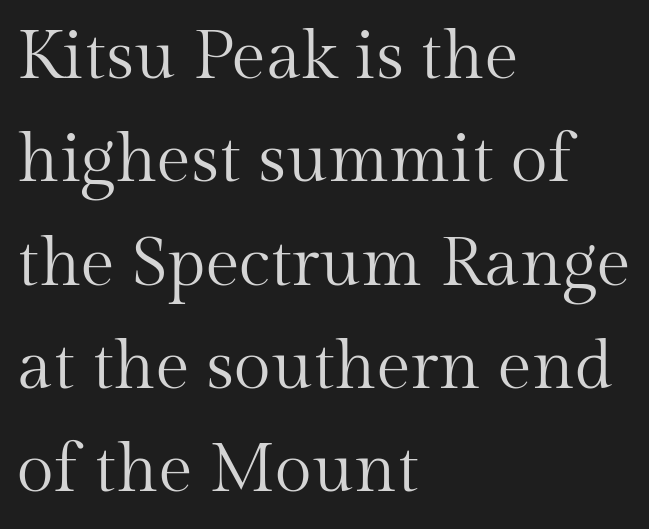
The image shows 68 px regular-weight serif type, upright; set left-aligned, normal line spacing (1.52x), normal letter spacing, not underlined; medium stroke contrast and a medium x-height.
